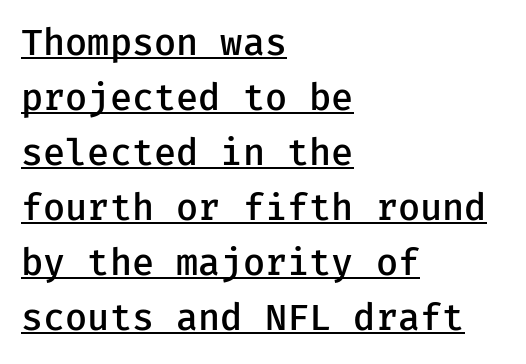
{"serif": "no", "italic": "no", "bold": "semi", "weight": "semibold", "width": "normal", "stroke_contrast": "low", "x_height": "medium", "underline": "yes", "align": "left", "line_spacing": "normal", "line_spacing_ratio": 1.53, "letter_spacing": "normal", "letter_spacing_em": 0.0, "glyph_px": 36}
